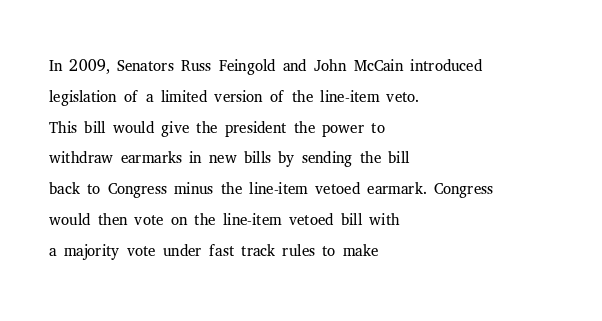
Q: Is the text bold? A: No.
Q: Is the text italic (slanted)? A: No, it is upright.
Q: Is the text underlined? A: No.
Q: How is the paragraph aligned? A: Left-aligned.
Q: Is the spacing between letters normal or unusually wide? A: Normal.
Q: Is the spacing between lines tight, normal or loose? A: Normal.
